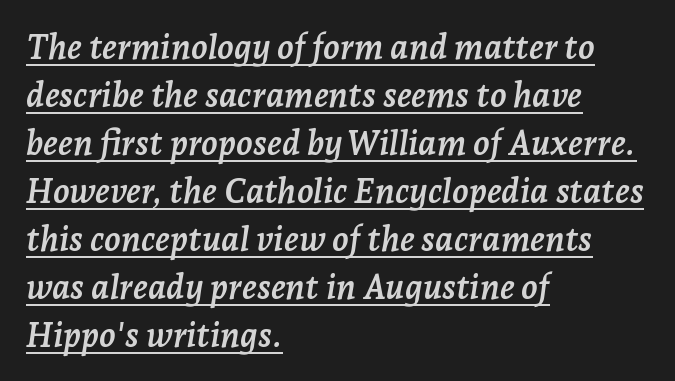
The image shows 34 px semibold serif type, italic (leaning right); set left-aligned, normal line spacing (1.41x), normal letter spacing, underlined; low stroke contrast and a medium x-height.
